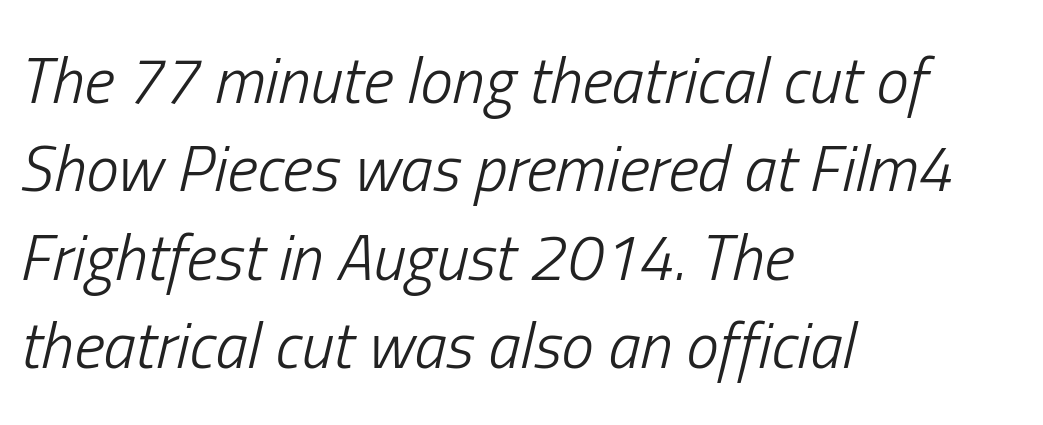
Q: Is the text bold? A: No.
Q: Is the text italic (slanted)? A: Yes, it leans right by about 13 degrees.
Q: Is the text underlined? A: No.
Q: How is the paragraph aligned? A: Left-aligned.
Q: Is the spacing between letters normal or unusually wide? A: Normal.
Q: Is the spacing between lines tight, normal or loose? A: Normal.
Q: Width (condensed, normal, or wide)? A: Condensed.
Q: Stroke contrast? A: Low.
Q: x-height? A: Medium.
Q: Monospaced? A: No.
